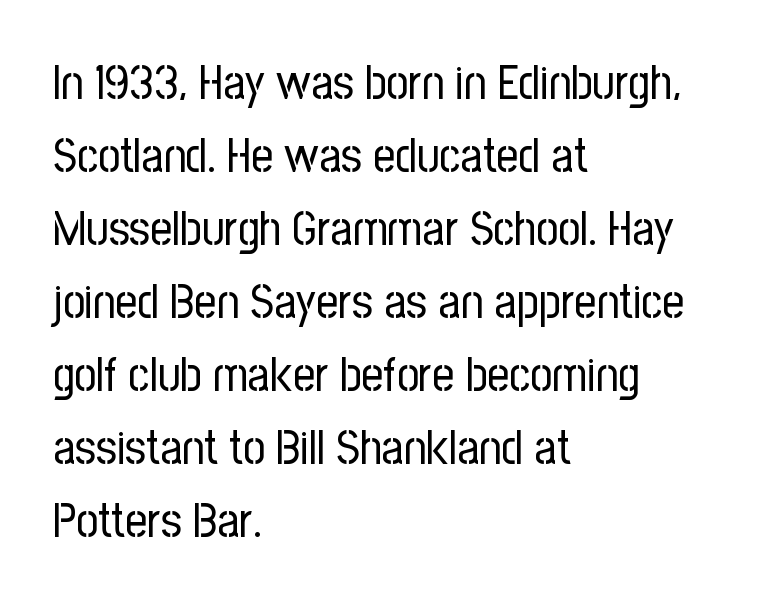
Q: Is the text bold? A: No.
Q: Is the text italic (slanted)? A: No, it is upright.
Q: Is the typeface a serif or a sans-serif typeface? A: Sans-serif.
Q: Is the text underlined? A: No.
Q: How is the paragraph aligned? A: Left-aligned.
Q: Is the spacing between letters normal or unusually wide? A: Normal.
Q: Is the spacing between lines tight, normal or loose? A: Normal.
Q: Width (condensed, normal, or wide)? A: Condensed.
Q: Stroke contrast? A: Low.
Q: x-height? A: Medium.
Q: Monospaced? A: No.
